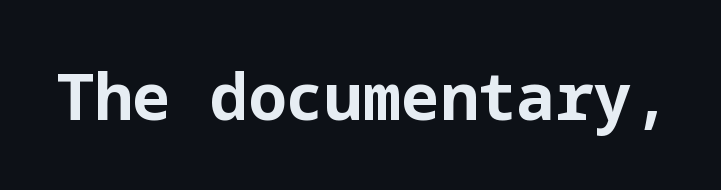
The letters stand upright; this is a roman face. The letters are bold, with thick, heavy strokes. Unlike a traditional serif, this face leaves its strokes unadorned. You could call the tracking neutral — neither tight nor loose. Has an underline been added? It has not.
